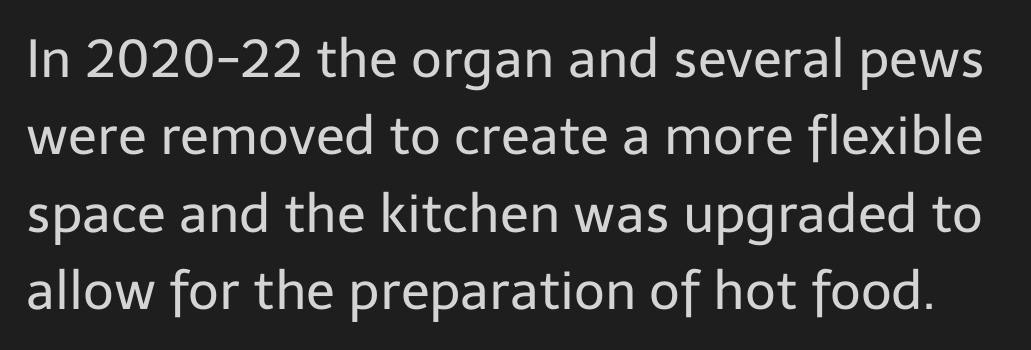
Q: Is the text bold? A: No.
Q: Is the text italic (slanted)? A: No, it is upright.
Q: Is the typeface a serif or a sans-serif typeface? A: Sans-serif.
Q: Is the text underlined? A: No.
Q: Is the spacing between letters normal or unusually wide? A: Normal.
Q: Is the spacing between lines tight, normal or loose? A: Normal.
Q: Width (condensed, normal, or wide)? A: Normal.
Q: Stroke contrast? A: Low.
Q: x-height? A: Medium.
Q: Monospaced? A: No.
